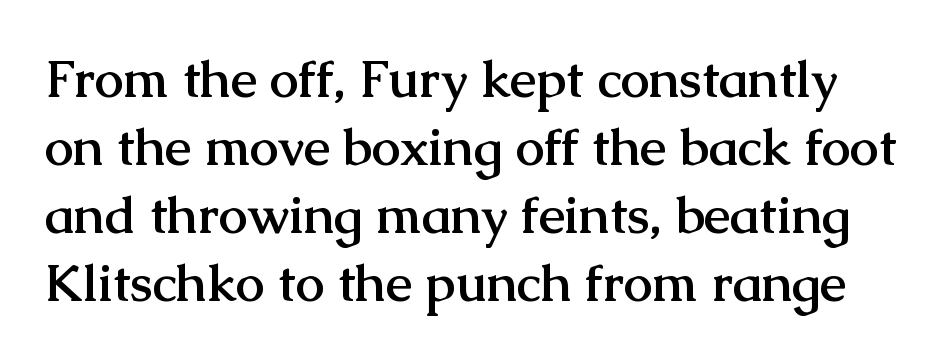
The image shows 52 px semibold serif type, upright; set normal line spacing (1.31x), normal letter spacing, not underlined; medium stroke contrast and a medium x-height.
